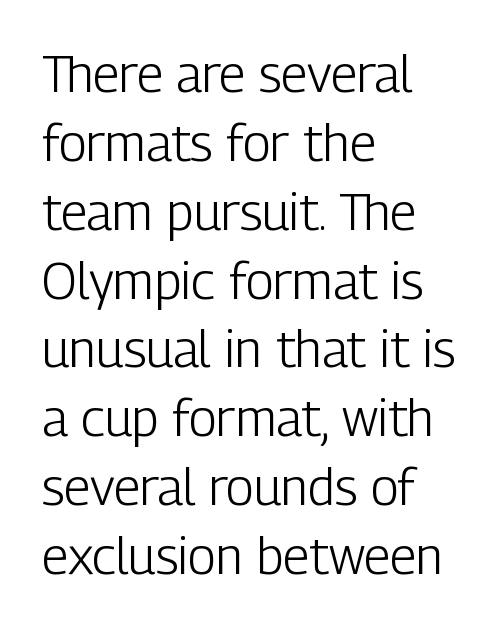
The image shows 51 px light, condensed sans-serif type, upright; set left-aligned, normal line spacing (1.35x), normal letter spacing, not underlined; low stroke contrast and a medium x-height.
